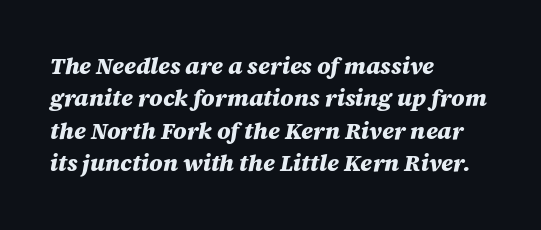
{"italic": "yes", "lean": "right", "slant_degrees": 12, "bold": "yes", "underline": "no", "align": "left", "line_spacing": "normal", "line_spacing_ratio": 1.41, "letter_spacing": "normal", "letter_spacing_em": 0.0, "glyph_px": 23}
